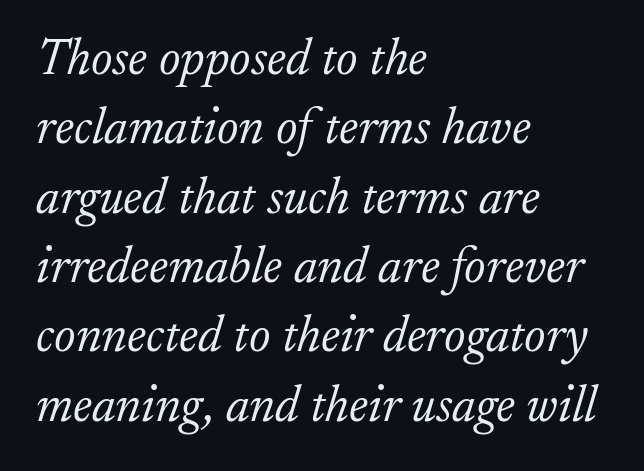
Q: Is the text bold? A: No.
Q: Is the text italic (slanted)? A: Yes, it leans right by about 17 degrees.
Q: Is the typeface a serif or a sans-serif typeface? A: Serif.
Q: Is the text underlined? A: No.
Q: How is the paragraph aligned? A: Left-aligned.
Q: Is the spacing between letters normal or unusually wide? A: Normal.
Q: Is the spacing between lines tight, normal or loose? A: Normal.
Q: Width (condensed, normal, or wide)? A: Normal.
Q: Stroke contrast? A: Low.
Q: x-height? A: Small.
Q: Monospaced? A: No.
